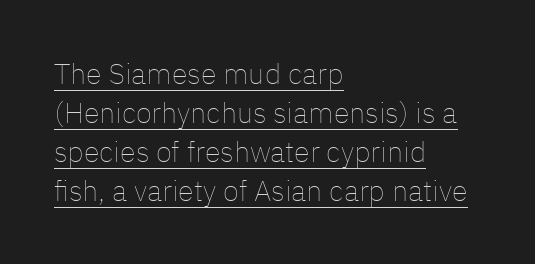
Q: Is the text bold? A: No.
Q: Is the text italic (slanted)? A: No, it is upright.
Q: Is the text underlined? A: Yes.
Q: How is the paragraph aligned? A: Left-aligned.
Q: Is the spacing between letters normal or unusually wide? A: Normal.
Q: Is the spacing between lines tight, normal or loose? A: Normal.
Q: Width (condensed, normal, or wide)? A: Normal.
Q: Stroke contrast? A: Low.
Q: x-height? A: Medium.
Q: Monospaced? A: No.
